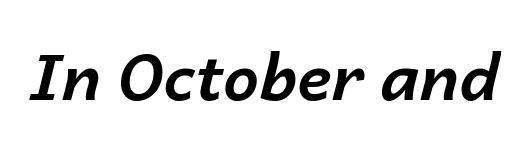
If you drew a line through each stem, it would be angled. Words float on clear page, feet unadorned. The strokes are fattened all the way to bold. The passage shown is typed in a proportional face where columns would drift. There is no visible air inserted between adjacent glyphs.
